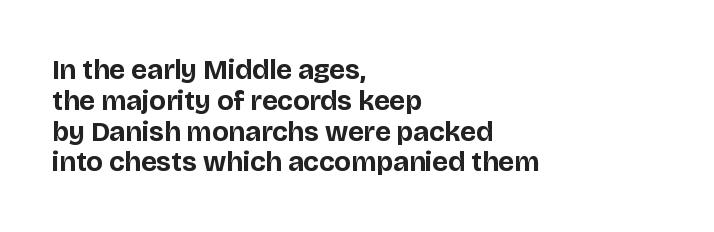
The glyphs in this specimen are sans serif. The lines in this sample share a left origin and differ only in where they stop. Letters rest on an invisible, unmarked baseline. Short note: letters normally spaced. Plenty of ink on the page — the face is bold. The rendering uses natural spacing where letterforms have individual widths.
